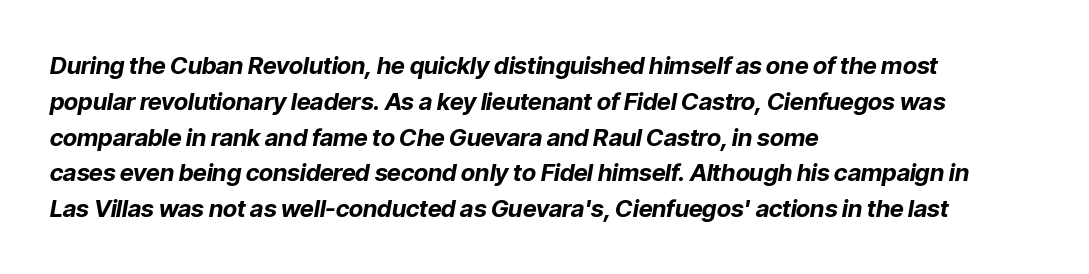
Lines of text with bare space underneath. Reading down the column, the eye jumps a familiar distance to each next line. Words appear dense and cohesive because spacing is normal. Typeset ragged right — the left edge is the straight one. Is the type slanted? Yes — the strokes lean at a clear angle.
